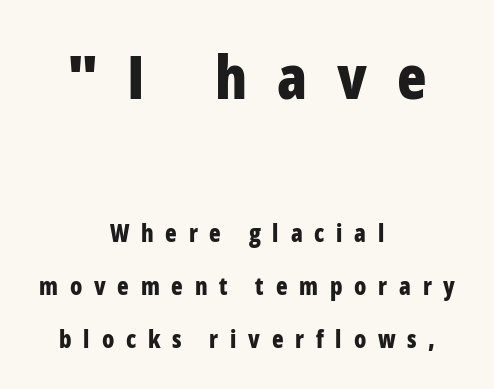
Q: Is the text bold? A: Yes.
Q: Is the text italic (slanted)? A: No, it is upright.
Q: Is the typeface a serif or a sans-serif typeface? A: Sans-serif.
Q: Is the text underlined? A: No.
Q: How is the paragraph aligned? A: Centered.
Q: Is the spacing between letters normal or unusually wide? A: Unusually wide.
Q: Is the spacing between lines tight, normal or loose? A: Loose.
Q: Which block of text is set in a larger size, the first (top) or the second (bottom)? A: The first (top) one.
Q: Width (condensed, normal, or wide)? A: Condensed.
Q: Stroke contrast? A: Low.
Q: x-height? A: Medium.
Q: Monospaced? A: No.
